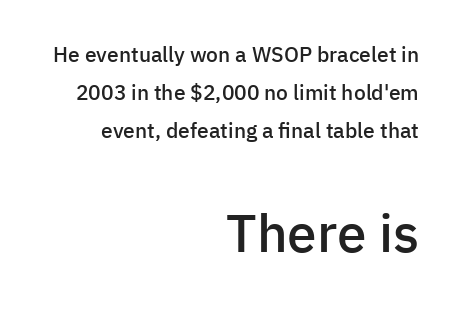
Q: Is the text bold? A: Semi-bold.
Q: Is the text italic (slanted)? A: No, it is upright.
Q: Is the typeface a serif or a sans-serif typeface? A: Sans-serif.
Q: Is the text underlined? A: No.
Q: How is the paragraph aligned? A: Right-aligned.
Q: Is the spacing between letters normal or unusually wide? A: Normal.
Q: Which block of text is set in a larger size, the first (top) or the second (bottom)? A: The second (bottom) one.
Q: Width (condensed, normal, or wide)? A: Normal.
Q: Stroke contrast? A: Low.
Q: x-height? A: Medium.
Q: Monospaced? A: No.
